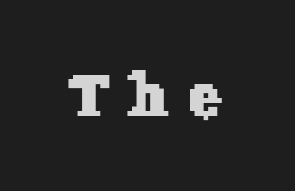
The image shows 59 px serif type; set unusually wide letter spacing (+0.38 em), not underlined; low stroke contrast and a medium x-height.
